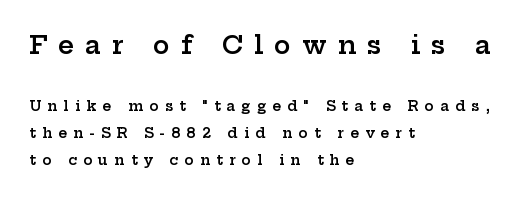
{"italic": "no", "bold": "semi", "underline": "no", "align": "left", "line_spacing": "loose", "line_spacing_ratio": 1.92, "letter_spacing": "wide", "letter_spacing_em": 0.44, "larger_block": "first", "size_ratio": 1.79, "glyph_px": 25}
